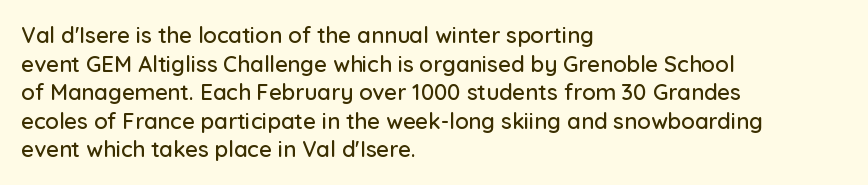
Q: Is the text italic (slanted)? A: No, it is upright.
Q: Is the text underlined? A: No.
Q: How is the paragraph aligned? A: Left-aligned.
Q: Is the spacing between letters normal or unusually wide? A: Normal.
Q: Is the spacing between lines tight, normal or loose? A: Normal.
